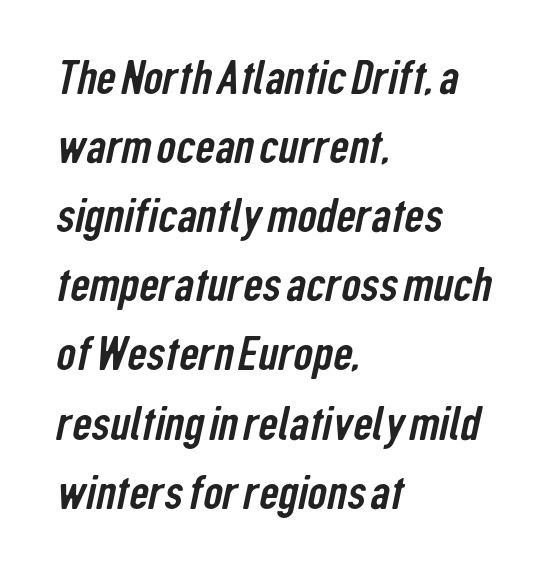
Q: Is the typeface a serif or a sans-serif typeface? A: Sans-serif.
Q: Is the text underlined? A: No.
Q: How is the paragraph aligned? A: Left-aligned.
Q: Is the spacing between letters normal or unusually wide? A: Normal.
Q: Is the spacing between lines tight, normal or loose? A: Normal.
Q: Width (condensed, normal, or wide)? A: Condensed.
Q: Stroke contrast? A: Low.
Q: x-height? A: Medium.
Q: Monospaced? A: No.
